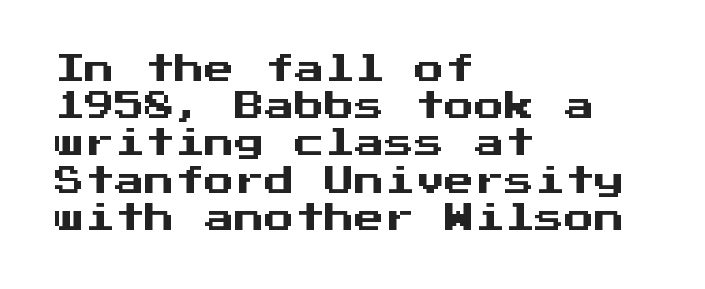
Q: Is the text italic (slanted)? A: No, it is upright.
Q: Is the typeface a serif or a sans-serif typeface? A: Sans-serif.
Q: Is the text underlined? A: No.
Q: How is the paragraph aligned? A: Left-aligned.
Q: Is the spacing between letters normal or unusually wide? A: Normal.
Q: Width (condensed, normal, or wide)? A: Normal.
Q: Stroke contrast? A: Medium.
Q: x-height? A: Medium.
Q: Monospaced? A: Yes.
